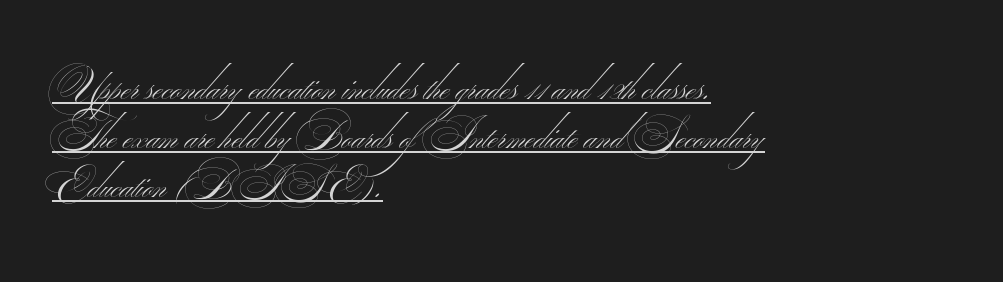
The text was rendered using a sans face with plain stroke endings. Nothing unusual about the tracking: characters are spaced as the font intends. Beneath each row of characters lies a ruled line. The typesetting does not lean heavy: it is not bold. In CSS terms this would be text-align: left. Looks like regular typesetting: each glyph gets only the width it needs.
